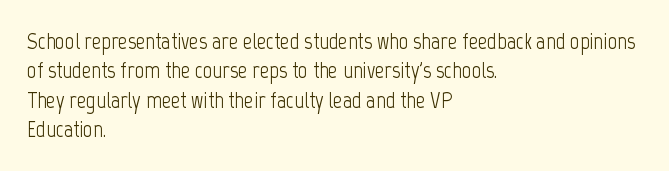
The image shows 23 px text type, upright; set left-aligned, normal line spacing (1.28x), normal letter spacing, not underlined.
